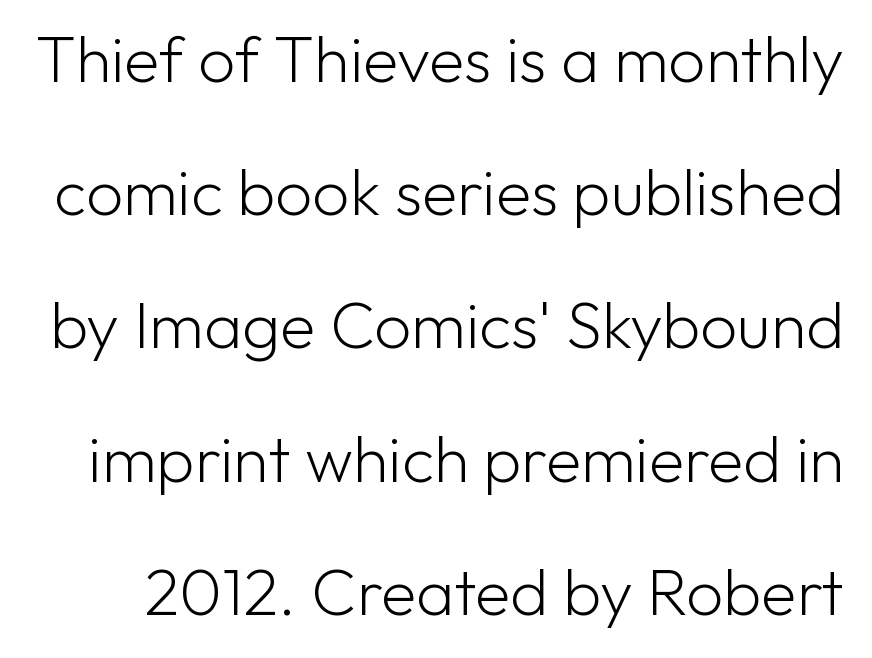
The image shows 65 px light sans-serif type, upright; set loose line spacing (2.05x), normal letter spacing, not underlined; low stroke contrast and a medium x-height.
